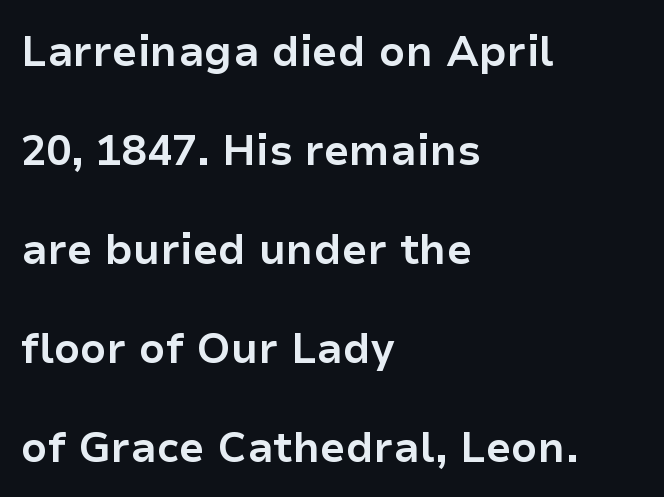
The image shows 42 px bold sans-serif type, upright; set left-aligned, loose line spacing (2.36x), normal letter spacing, not underlined; low stroke contrast and a medium x-height.
